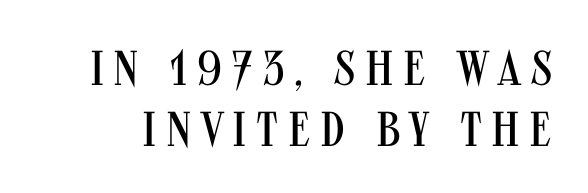
Q: Is the text bold? A: No.
Q: Is the text italic (slanted)? A: No, it is upright.
Q: Is the typeface a serif or a sans-serif typeface? A: Sans-serif.
Q: Is the text underlined? A: No.
Q: Is the spacing between lines tight, normal or loose? A: Normal.
Q: Width (condensed, normal, or wide)? A: Condensed.
Q: Stroke contrast? A: Medium.
Q: x-height? A: Large.
Q: Monospaced? A: No.
